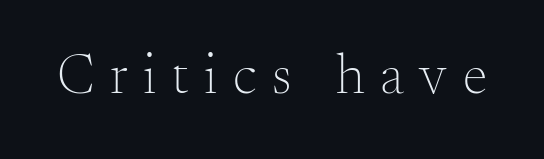
The image shows 56 px light serif type, upright; set unusually wide letter spacing (+0.28 em), not underlined; medium stroke contrast and a small x-height.
